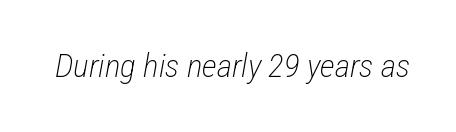
There is no visible air inserted between adjacent glyphs. The font is comparable to plain body text, perhaps lighter. Is this a fixed-width face? No — the glyphs have proportional, varying widths. Type without underlining. Notice how the stems are inclined rather than vertical — that's the hallmark of italics.
